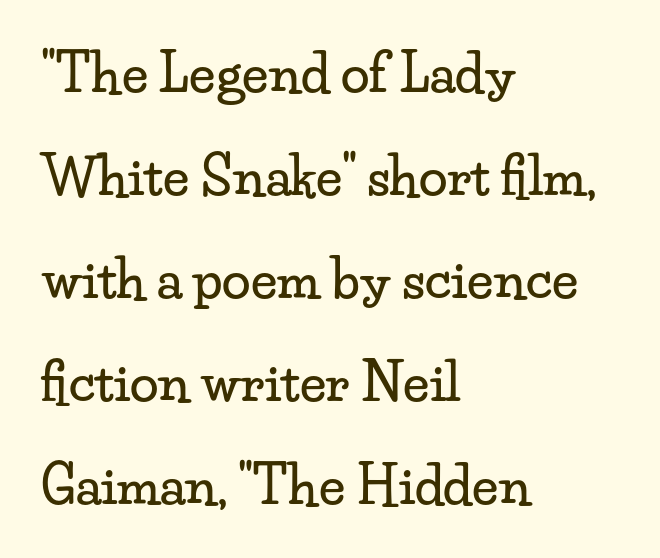
The image shows 52 px wide serif type, upright; set left-aligned, loose line spacing (1.98x), normal letter spacing, not underlined; low stroke contrast and a small x-height.
